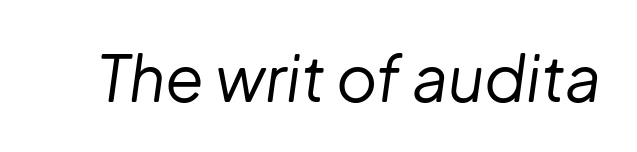
Q: Is the text bold? A: No.
Q: Is the text italic (slanted)? A: Yes, it leans right by about 8 degrees.
Q: Is the text underlined? A: No.
Q: Is the spacing between letters normal or unusually wide? A: Normal.
Q: Width (condensed, normal, or wide)? A: Normal.
Q: Stroke contrast? A: Low.
Q: x-height? A: Medium.
Q: Monospaced? A: No.
